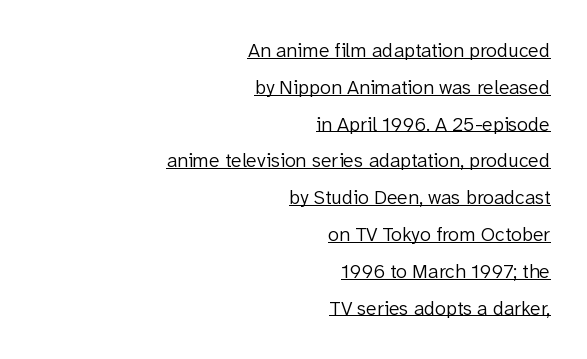
{"italic": "no", "bold": "no", "underline": "yes", "align": "right", "line_spacing_ratio": 1.84, "letter_spacing": "normal", "letter_spacing_em": 0.0, "glyph_px": 20}
